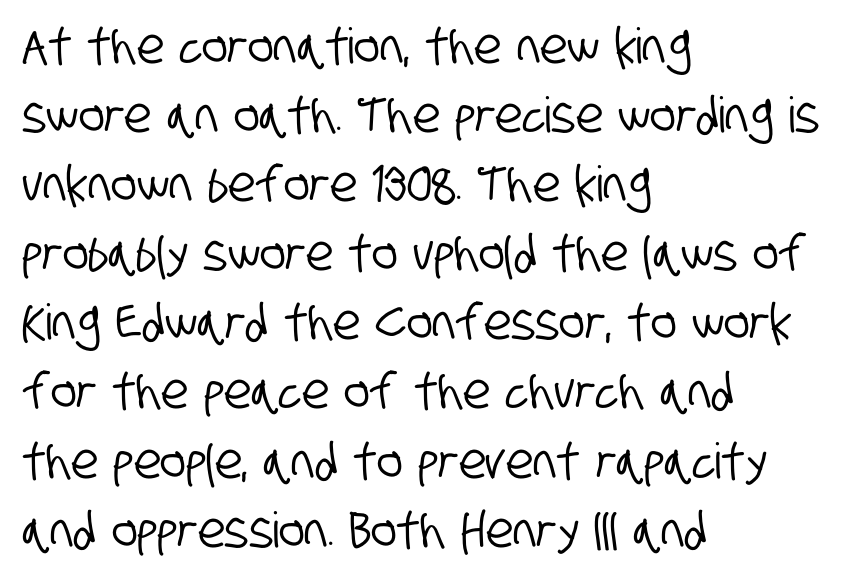
{"serif": "no", "width": "condensed", "stroke_contrast": "low", "x_height": "large", "monospaced": "no", "underline": "no", "align": "left", "line_spacing": "normal", "line_spacing_ratio": 1.41, "letter_spacing": "normal", "letter_spacing_em": 0.0, "glyph_px": 49}
